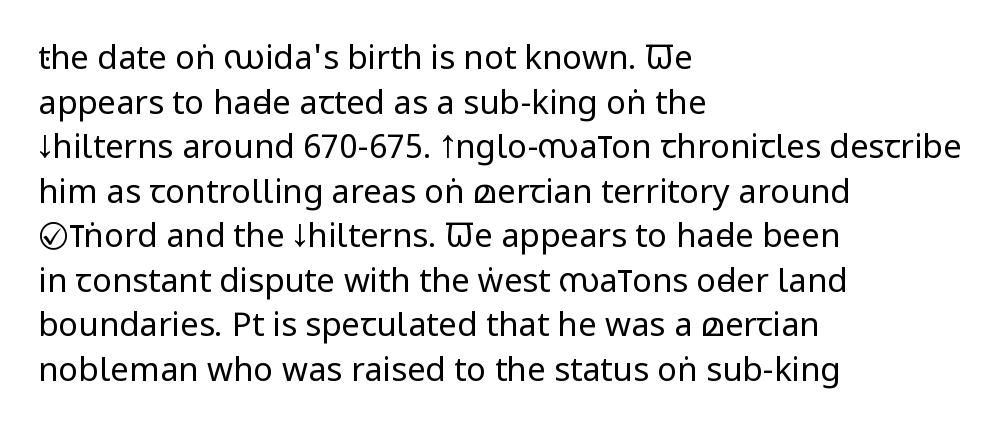
Q: Is the text bold? A: No.
Q: Is the text italic (slanted)? A: No, it is upright.
Q: Is the typeface a serif or a sans-serif typeface? A: Sans-serif.
Q: Is the text underlined? A: No.
Q: How is the paragraph aligned? A: Left-aligned.
Q: Is the spacing between letters normal or unusually wide? A: Normal.
Q: Is the spacing between lines tight, normal or loose? A: Normal.
Q: Width (condensed, normal, or wide)? A: Condensed.
Q: Stroke contrast? A: Low.
Q: x-height? A: Large.
Q: Monospaced? A: No.
